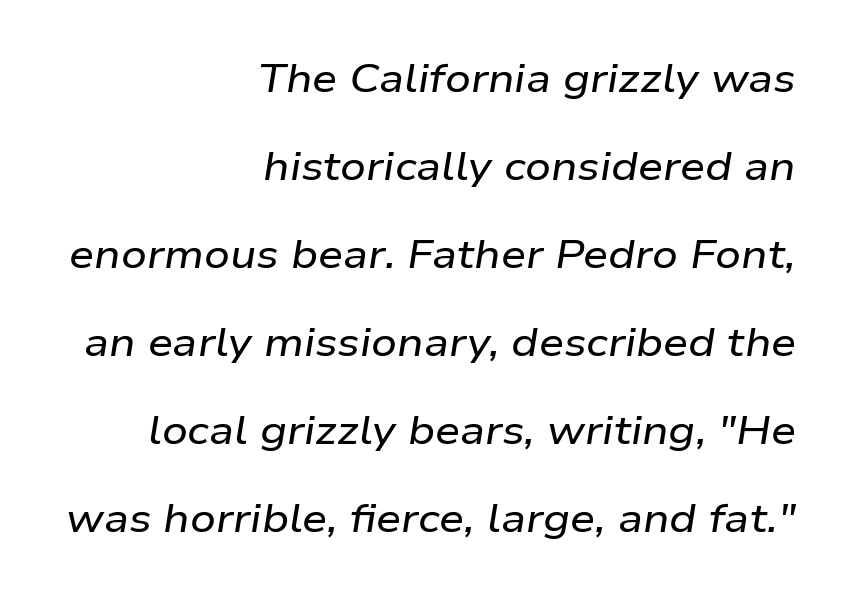
The image shows 40 px wide type, italic (leaning right); set right-aligned, loose line spacing (2.2x), normal letter spacing, not underlined; low stroke contrast and a medium x-height.
